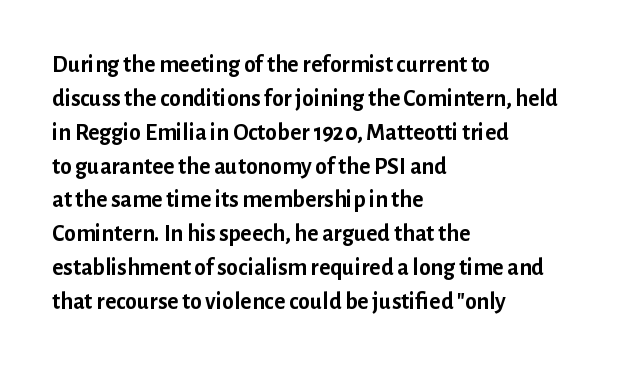
{"italic": "no", "bold": "yes", "underline": "no", "align": "left", "line_spacing": "normal", "line_spacing_ratio": 1.41, "letter_spacing": "normal", "letter_spacing_em": 0.0, "glyph_px": 24}
